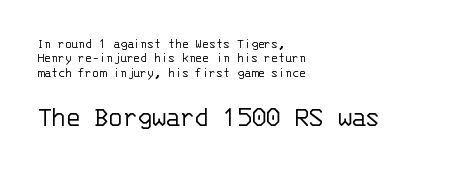
Q: Is the text bold? A: No.
Q: Is the text italic (slanted)? A: No, it is upright.
Q: Is the typeface a serif or a sans-serif typeface? A: Sans-serif.
Q: Is the text underlined? A: No.
Q: How is the paragraph aligned? A: Left-aligned.
Q: Is the spacing between letters normal or unusually wide? A: Normal.
Q: Is the spacing between lines tight, normal or loose? A: Tight.
Q: Which block of text is set in a larger size, the first (top) or the second (bottom)? A: The second (bottom) one.
Q: Width (condensed, normal, or wide)? A: Normal.
Q: Stroke contrast? A: Low.
Q: x-height? A: Large.
Q: Monospaced? A: Yes.
